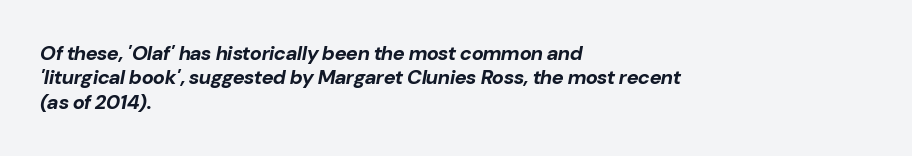
Q: Is the text bold? A: Yes.
Q: Is the text italic (slanted)? A: Yes, it leans right by about 10 degrees.
Q: Is the text underlined? A: No.
Q: How is the paragraph aligned? A: Left-aligned.
Q: Is the spacing between letters normal or unusually wide? A: Normal.
